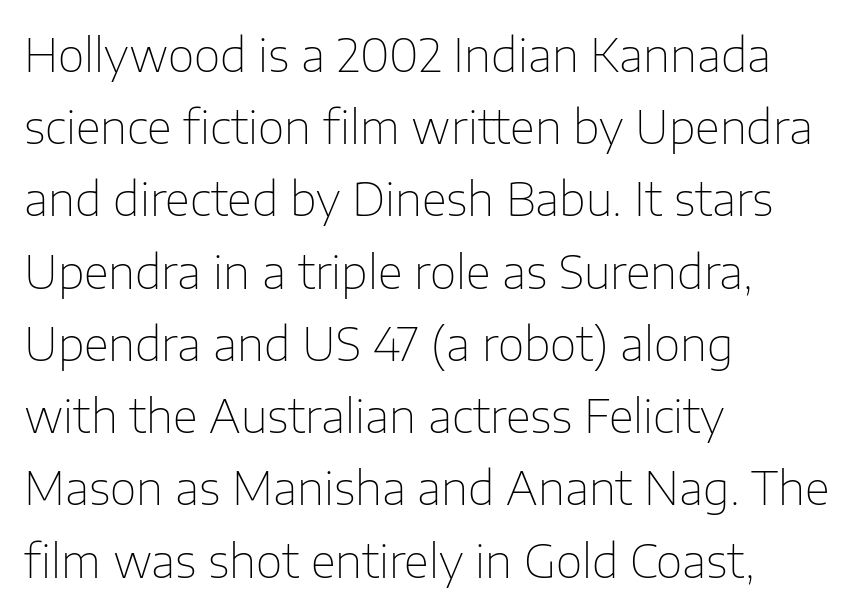
{"serif": "no", "italic": "no", "bold": "no", "weight": "thin", "width": "normal", "stroke_contrast": "low", "x_height": "medium", "monospaced": "no", "underline": "no", "align": "left", "line_spacing": "normal", "line_spacing_ratio": 1.57, "letter_spacing": "normal", "letter_spacing_em": 0.0, "glyph_px": 46}
